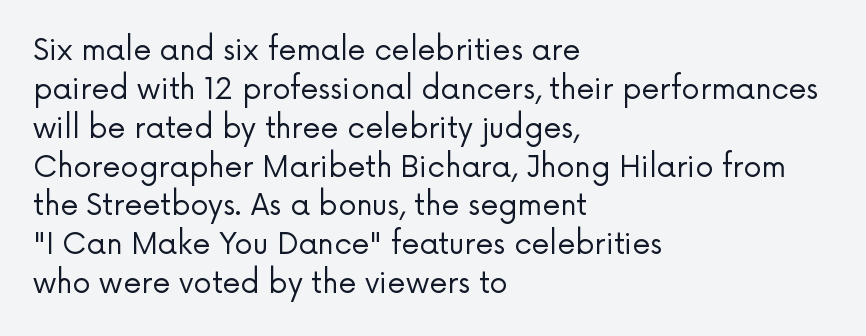
{"serif": "no", "italic": "no", "bold": "no", "weight": "regular", "width": "normal", "stroke_contrast": "low", "x_height": "medium", "monospaced": "no", "underline": "no", "align": "left", "line_spacing": "normal", "line_spacing_ratio": 1.34, "letter_spacing": "normal", "letter_spacing_em": 0.0, "glyph_px": 29}
